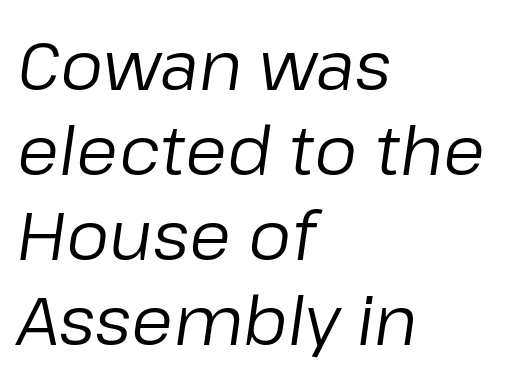
A typesetter would mark this as italic. Caption: multi-line text, flush left, ragged right. The face used here is rendered with its standard letterfit. The face used here is proportionally spaced, like ordinary book or web type. Quick note: underline off.
